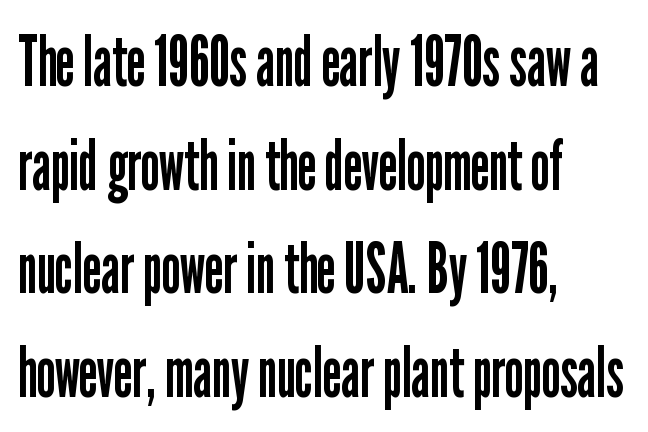
The image shows 70 px regular-weight, condensed sans-serif type, upright; set left-aligned, normal line spacing (1.48x), normal letter spacing, not underlined; low stroke contrast and a medium x-height.
